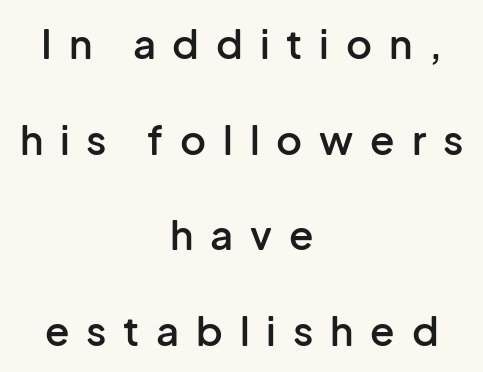
The image shows 40 px semibold sans-serif type, upright; set centered, loose line spacing (2.39x), unusually wide letter spacing (+0.42 em), not underlined; low stroke contrast and a medium x-height.
